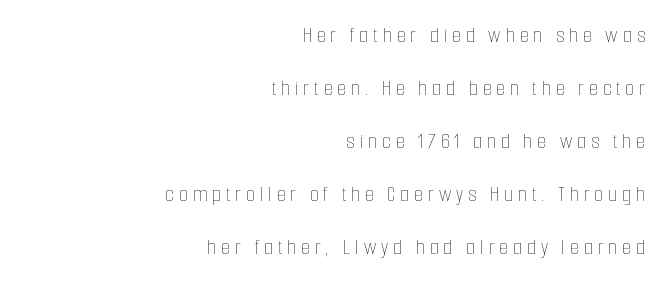
Q: Is the text bold? A: No.
Q: Is the text italic (slanted)? A: No, it is upright.
Q: Is the text underlined? A: No.
Q: How is the paragraph aligned? A: Right-aligned.
Q: Is the spacing between letters normal or unusually wide? A: Unusually wide.
Q: Is the spacing between lines tight, normal or loose? A: Loose.
